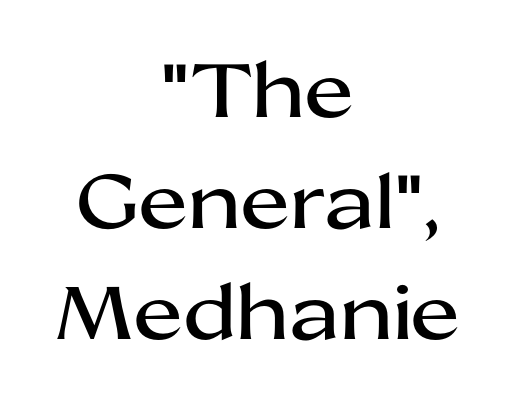
{"italic": "no", "width": "wide", "stroke_contrast": "medium", "x_height": "medium", "monospaced": "no", "underline": "no", "align": "center", "line_spacing": "normal", "line_spacing_ratio": 1.48, "letter_spacing": "normal", "letter_spacing_em": 0.0, "glyph_px": 75}
